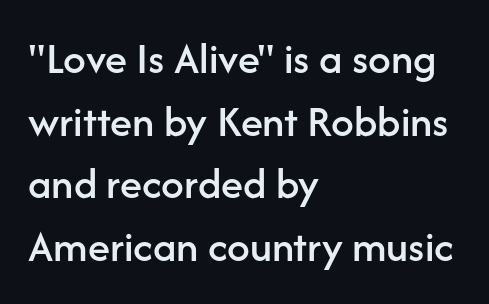
Do the letters lean? They stand straight. A typesetter would call this proportional, since set widths differ per character. Unlike a traditional serif, this face leaves its strokes unadorned. This sample keeps an unexceptional amount of space between lines.
